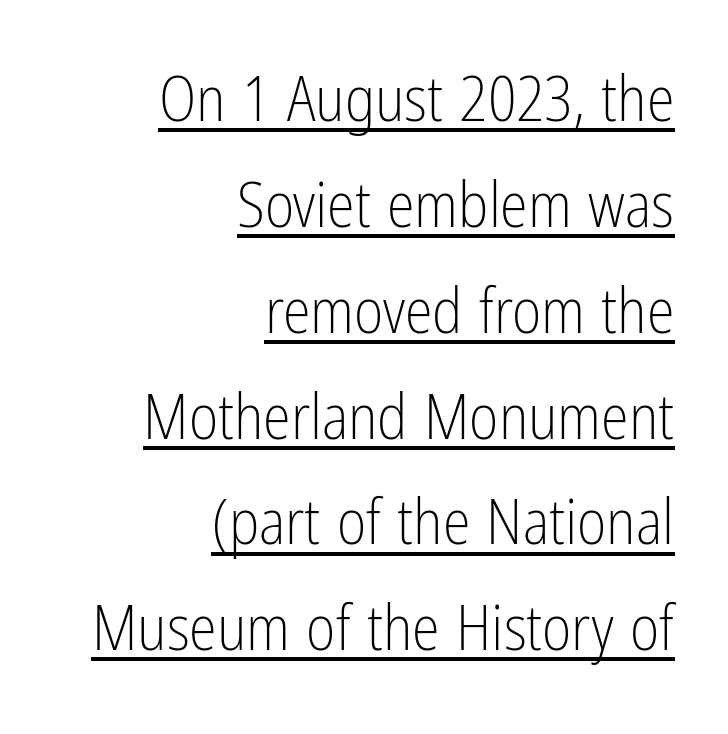
All the whitespace from short lines collects on the left. The letters carry no serifs — their stems end cleanly without finishing strokes. You could call the tracking neutral — neither tight nor loose. The leading is moderate, giving the passage an even texture.
